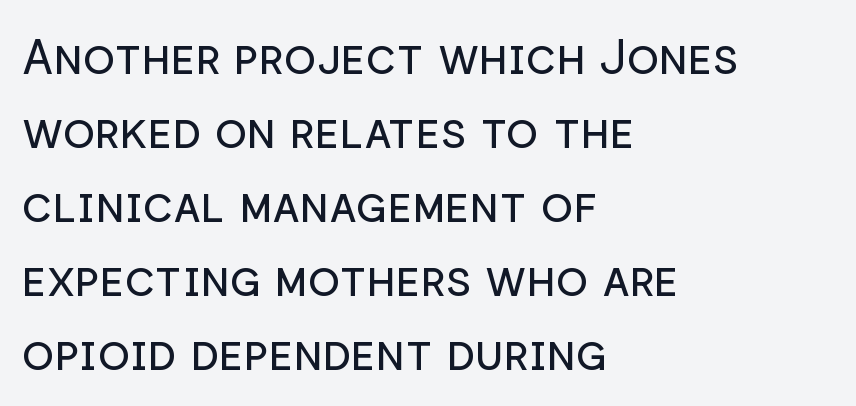
{"serif": "no", "italic": "no", "bold": "no", "weight": "regular", "width": "normal", "stroke_contrast": "low", "x_height": "medium", "monospaced": "no", "underline": "no", "align": "left", "line_spacing": "normal", "line_spacing_ratio": 1.54, "letter_spacing": "normal", "letter_spacing_em": 0.0, "glyph_px": 48}
